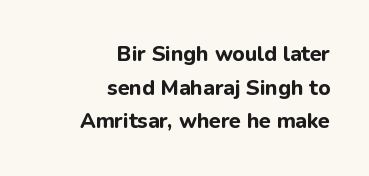
Q: Is the text bold? A: Yes.
Q: Is the text italic (slanted)? A: No, it is upright.
Q: Is the text underlined? A: No.
Q: How is the paragraph aligned? A: Right-aligned.
Q: Is the spacing between letters normal or unusually wide? A: Normal.
Q: Is the spacing between lines tight, normal or loose? A: Normal.
